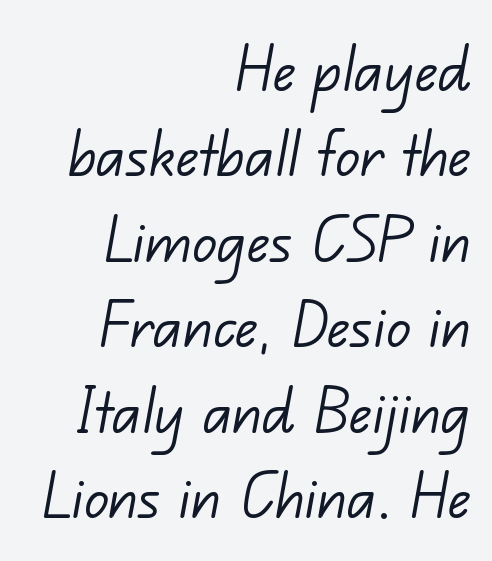
Q: Is the text bold? A: No.
Q: Is the typeface a serif or a sans-serif typeface? A: Sans-serif.
Q: Is the text underlined? A: No.
Q: How is the paragraph aligned? A: Right-aligned.
Q: Is the spacing between letters normal or unusually wide? A: Normal.
Q: Is the spacing between lines tight, normal or loose? A: Tight.
Q: Width (condensed, normal, or wide)? A: Normal.
Q: Stroke contrast? A: Low.
Q: x-height? A: Small.
Q: Monospaced? A: No.
